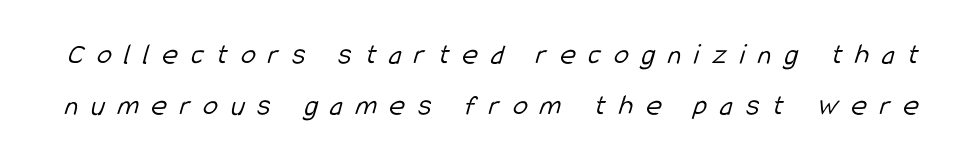
Varying glyph widths throughout — classic text-font behaviour. The type family on display is of the sans-serif kind. The glyphs are unaccompanied by any horizontal stroke below them. Weight: not bold — regular or lighter. The line-height multiplier appears to be the usual default.
